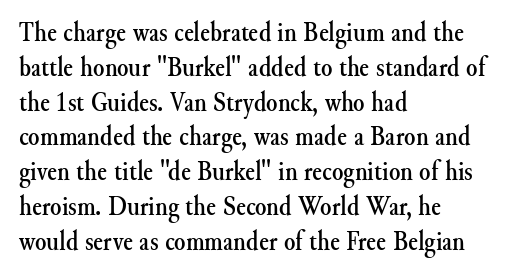
Q: Is the text italic (slanted)? A: No, it is upright.
Q: Is the typeface a serif or a sans-serif typeface? A: Serif.
Q: Is the text underlined? A: No.
Q: How is the paragraph aligned? A: Left-aligned.
Q: Is the spacing between letters normal or unusually wide? A: Normal.
Q: Width (condensed, normal, or wide)? A: Normal.
Q: Stroke contrast? A: Medium.
Q: x-height? A: Small.
Q: Monospaced? A: No.
